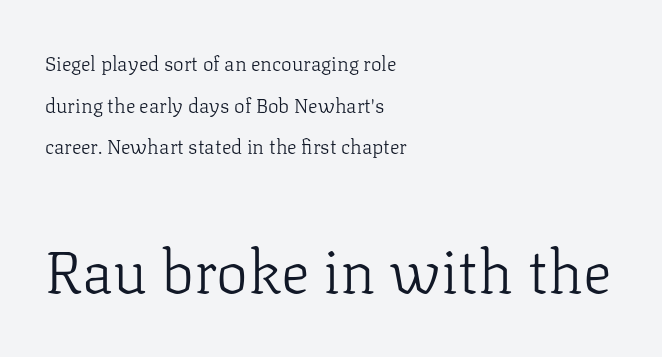
The image shows 60 px light serif type, upright; set left-aligned, loose line spacing (2.08x), normal letter spacing, not underlined; the second (bottom) block is 3.0x larger; low stroke contrast and a medium x-height.
